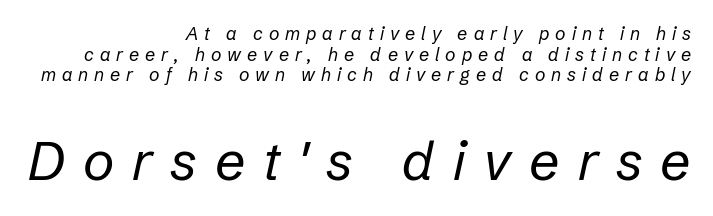
{"italic": "yes", "lean": "right", "slant_degrees": 12, "bold": "no", "weight": "regular", "width": "normal", "stroke_contrast": "low", "x_height": "medium", "monospaced": "no", "underline": "no", "align": "right", "line_spacing": "tight", "line_spacing_ratio": 1.14, "letter_spacing": "wide", "letter_spacing_em": 0.33, "larger_block": "second", "size_ratio": 3.0, "glyph_px": 54}
